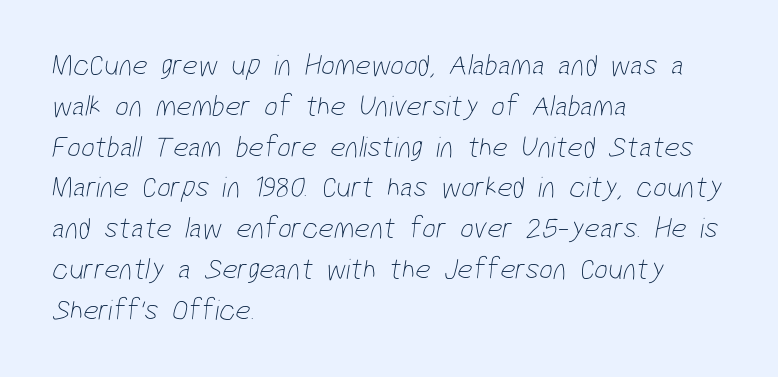
The image shows 30 px thin, condensed sans-serif type; set left-aligned, normal line spacing (1.36x), normal letter spacing, not underlined; low stroke contrast and a medium x-height.
